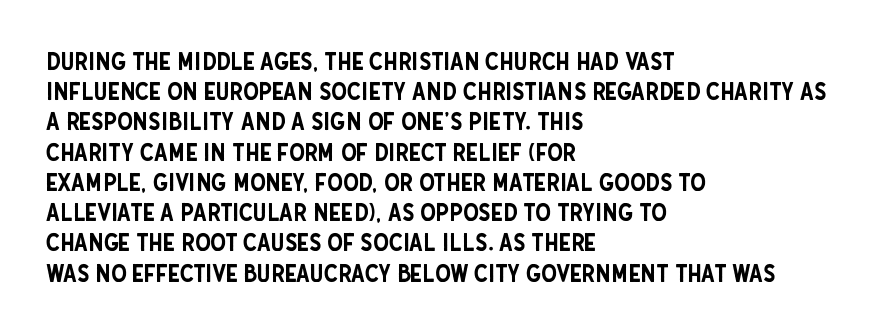
The image shows 25 px text type, upright; set left-aligned, line spacing 1.21x, normal letter spacing, not underlined.
